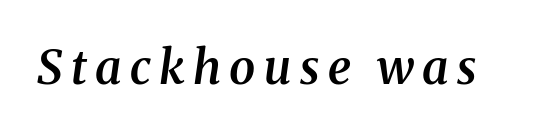
Q: Is the text bold? A: Semi-bold.
Q: Is the text italic (slanted)? A: Yes, it leans right by about 8 degrees.
Q: Is the typeface a serif or a sans-serif typeface? A: Serif.
Q: Is the text underlined? A: No.
Q: Width (condensed, normal, or wide)? A: Normal.
Q: Stroke contrast? A: Medium.
Q: x-height? A: Medium.
Q: Monospaced? A: No.
